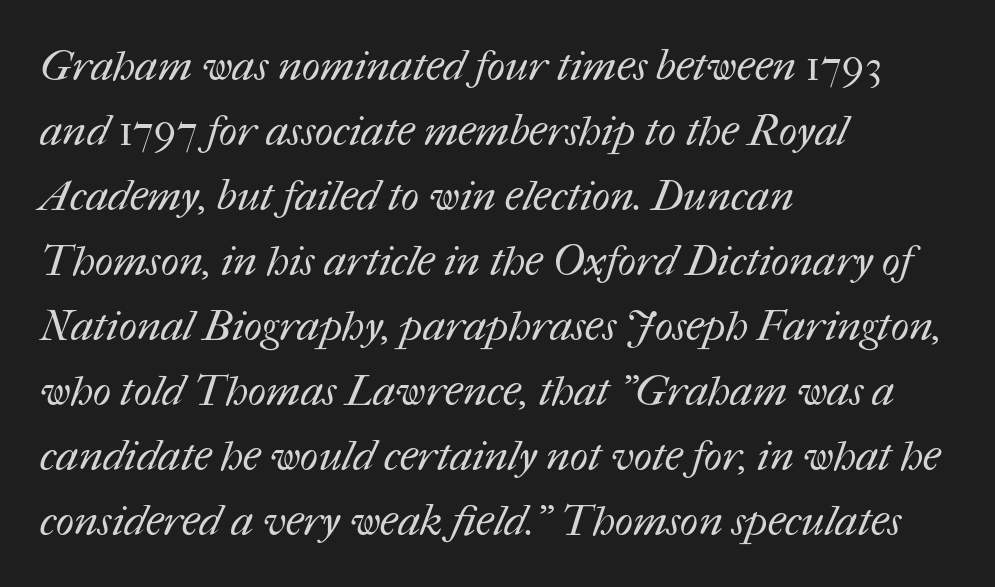
Q: Is the text bold? A: No.
Q: Is the text underlined? A: No.
Q: How is the paragraph aligned? A: Left-aligned.
Q: Is the spacing between letters normal or unusually wide? A: Normal.
Q: Is the spacing between lines tight, normal or loose? A: Normal.
Q: Width (condensed, normal, or wide)? A: Normal.
Q: Stroke contrast? A: Medium.
Q: x-height? A: Medium.
Q: Monospaced? A: No.
